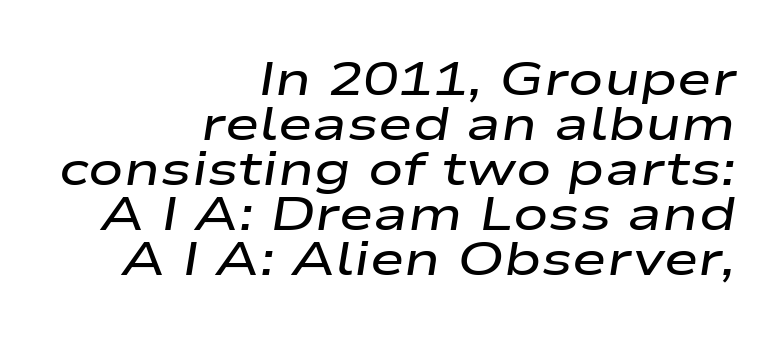
The image shows 47 px semibold, wide type, italic (leaning right); set right-aligned, tight line spacing (0.96x), normal letter spacing, not underlined; low stroke contrast and a medium x-height.
